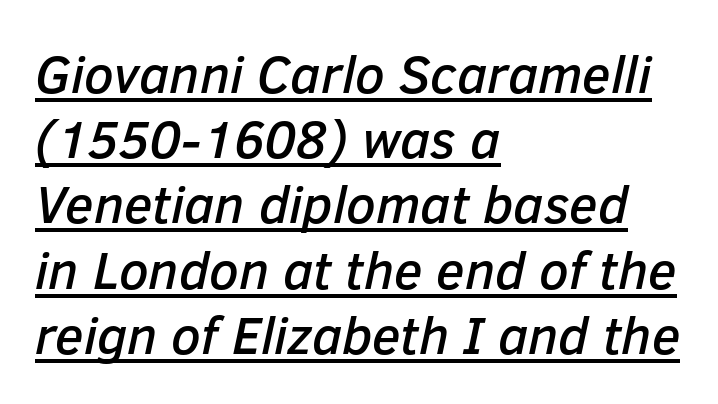
Observe the ordinary spacing: letters are neighbours, not strangers. The font's italic variant was chosen for this text. The compositor pushed each line to the left boundary. Here the designer chose a conventional face with non-uniform glyph widths. Beneath each row of characters lies a ruled line.
